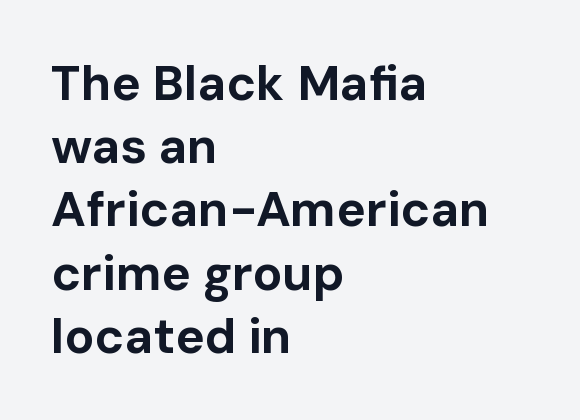
Q: Is the text bold? A: Yes.
Q: Is the text italic (slanted)? A: No, it is upright.
Q: Is the typeface a serif or a sans-serif typeface? A: Sans-serif.
Q: Is the text underlined? A: No.
Q: How is the paragraph aligned? A: Left-aligned.
Q: Is the spacing between letters normal or unusually wide? A: Normal.
Q: Is the spacing between lines tight, normal or loose? A: Normal.
Q: Width (condensed, normal, or wide)? A: Normal.
Q: Stroke contrast? A: Low.
Q: x-height? A: Medium.
Q: Monospaced? A: No.
